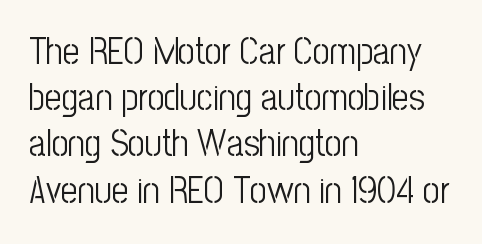
{"serif": "no", "italic": "no", "bold": "no", "weight": "light", "width": "condensed", "stroke_contrast": "low", "x_height": "medium", "monospaced": "no", "underline": "no", "align": "left", "line_spacing": "normal", "line_spacing_ratio": 1.25, "letter_spacing": "normal", "letter_spacing_em": 0.0, "glyph_px": 37}
